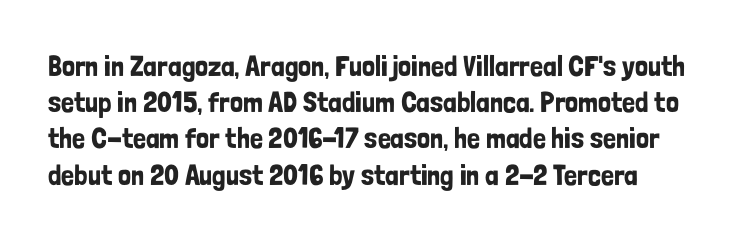
{"serif": "no", "italic": "no", "width": "condensed", "stroke_contrast": "low", "x_height": "medium", "monospaced": "no", "underline": "no", "line_spacing": "normal", "line_spacing_ratio": 1.25, "letter_spacing": "normal", "letter_spacing_em": 0.0, "glyph_px": 29}
